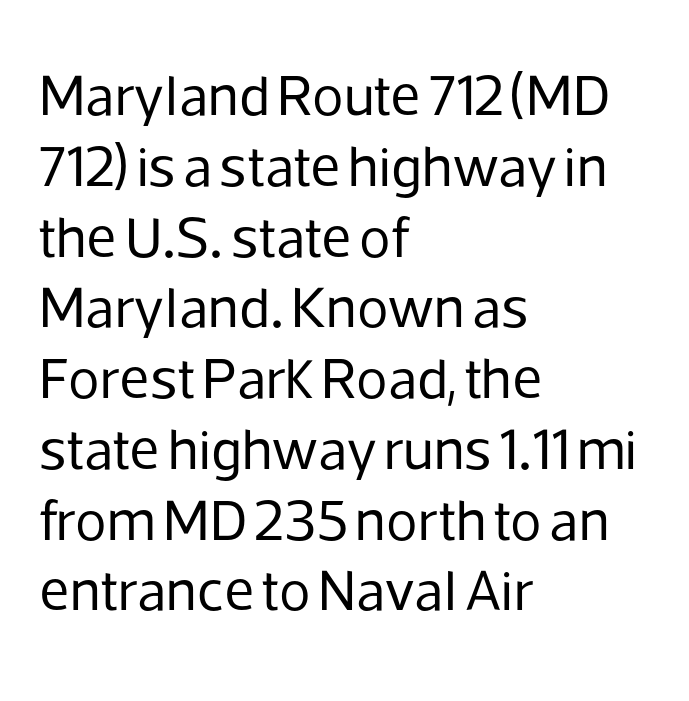
Q: Is the text bold? A: No.
Q: Is the text italic (slanted)? A: No, it is upright.
Q: Is the typeface a serif or a sans-serif typeface? A: Sans-serif.
Q: Is the text underlined? A: No.
Q: How is the paragraph aligned? A: Left-aligned.
Q: Is the spacing between letters normal or unusually wide? A: Normal.
Q: Width (condensed, normal, or wide)? A: Normal.
Q: Stroke contrast? A: Low.
Q: x-height? A: Medium.
Q: Monospaced? A: No.
